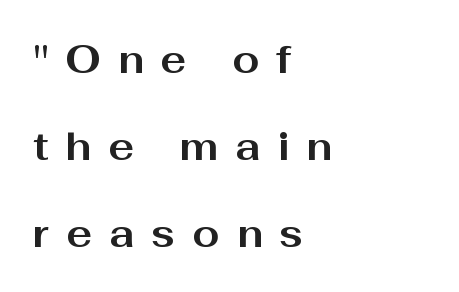
The image shows 39 px bold, wide sans-serif type, upright; set left-aligned, loose line spacing (2.23x), unusually wide letter spacing (+0.43 em), not underlined; medium stroke contrast and a medium x-height.
